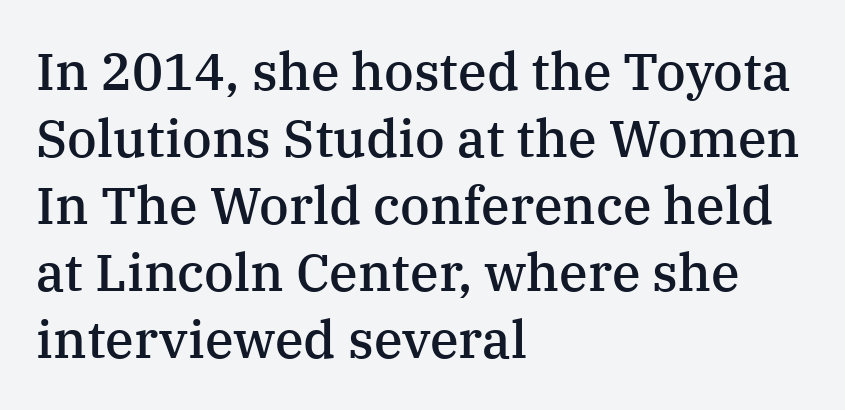
Q: Is the text bold? A: Semi-bold.
Q: Is the text italic (slanted)? A: No, it is upright.
Q: Is the typeface a serif or a sans-serif typeface? A: Serif.
Q: Is the text underlined? A: No.
Q: How is the paragraph aligned? A: Left-aligned.
Q: Is the spacing between letters normal or unusually wide? A: Normal.
Q: Is the spacing between lines tight, normal or loose? A: Normal.
Q: Width (condensed, normal, or wide)? A: Normal.
Q: Stroke contrast? A: Medium.
Q: x-height? A: Medium.
Q: Monospaced? A: No.
